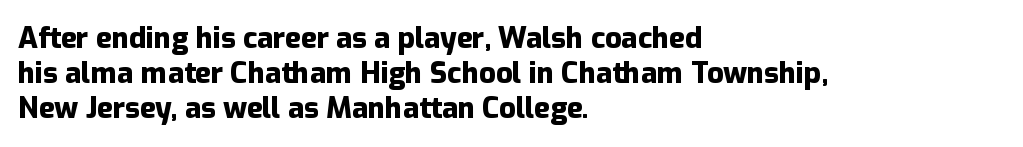
Q: Is the text bold? A: Yes.
Q: Is the text italic (slanted)? A: No, it is upright.
Q: Is the typeface a serif or a sans-serif typeface? A: Sans-serif.
Q: Is the text underlined? A: No.
Q: How is the paragraph aligned? A: Left-aligned.
Q: Is the spacing between letters normal or unusually wide? A: Normal.
Q: Width (condensed, normal, or wide)? A: Normal.
Q: Stroke contrast? A: Low.
Q: x-height? A: Medium.
Q: Monospaced? A: No.
